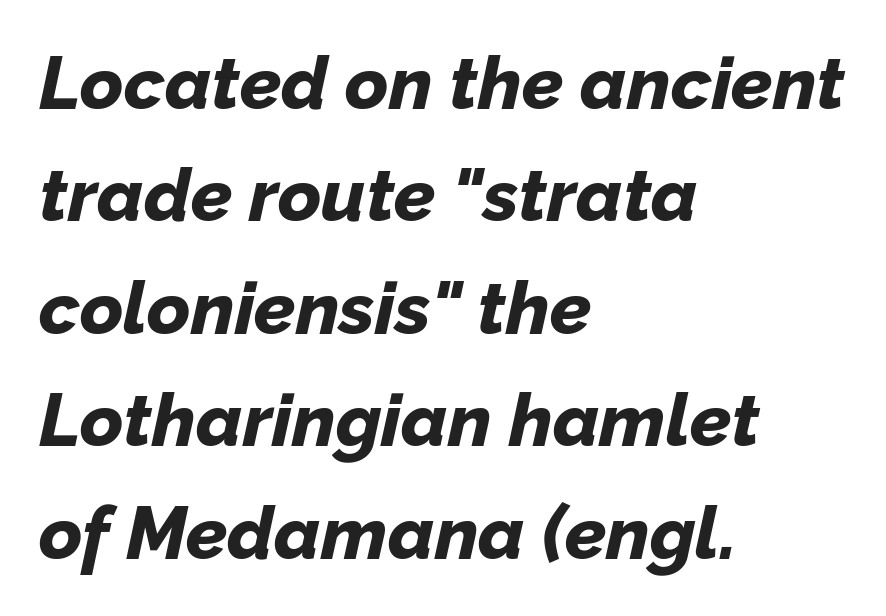
The image shows 74 px bold type, italic (leaning right); set left-aligned, normal line spacing (1.52x), normal letter spacing, not underlined; low stroke contrast and a medium x-height.
